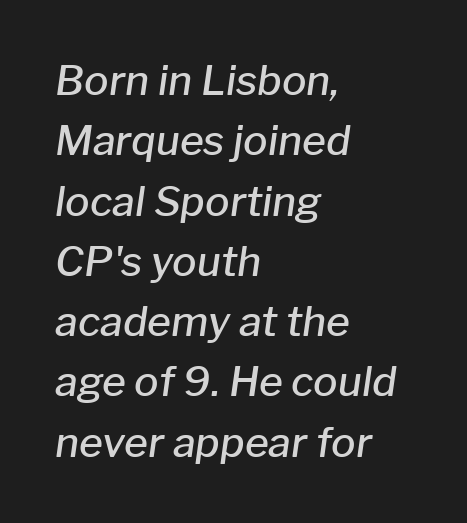
The image shows 41 px semibold type, italic (leaning right); set left-aligned, normal line spacing (1.47x), normal letter spacing, not underlined; low stroke contrast and a medium x-height.
